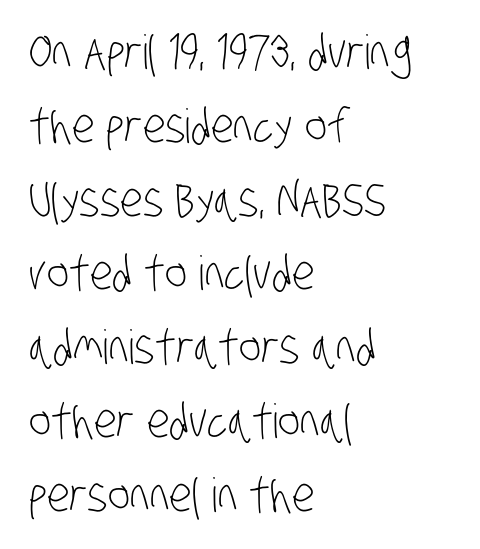
{"serif": "no", "bold": "no", "weight": "light", "width": "condensed", "stroke_contrast": "low", "x_height": "large", "monospaced": "no", "underline": "no", "align": "left", "line_spacing": "normal", "line_spacing_ratio": 1.57, "letter_spacing": "normal", "letter_spacing_em": 0.0, "glyph_px": 47}
